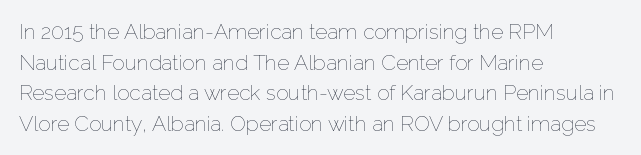
The image shows 21 px text type, upright; set left-aligned, normal line spacing (1.46x), normal letter spacing, not underlined.
